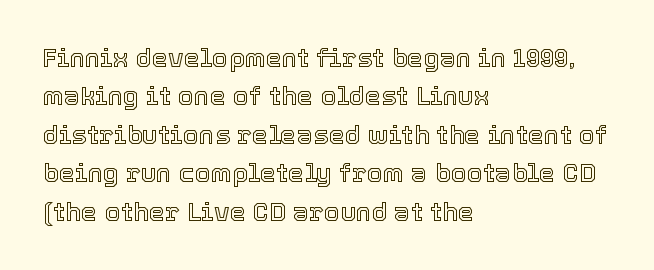
The image shows 26 px text type, upright; set left-aligned, normal line spacing (1.48x), normal letter spacing, not underlined.
